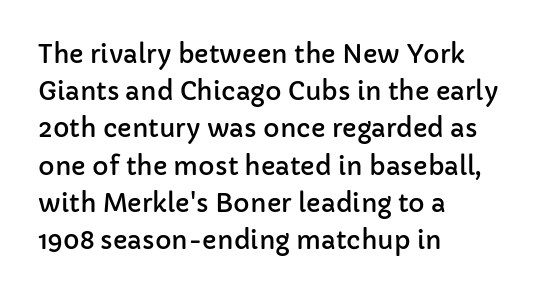
{"italic": "no", "underline": "no", "align": "left", "line_spacing": "normal", "line_spacing_ratio": 1.49, "letter_spacing": "normal", "letter_spacing_em": 0.0, "glyph_px": 25}
